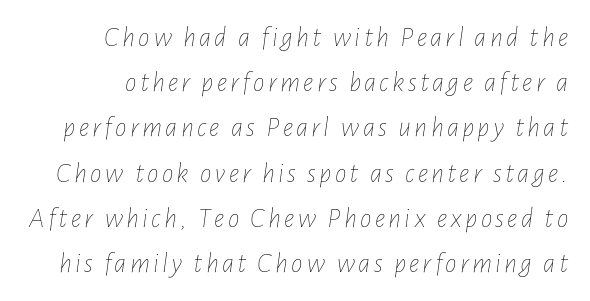
The image shows 29 px thin, condensed type, italic (leaning right); set right-aligned, normal line spacing (1.56x), not underlined; low stroke contrast and a medium x-height.
